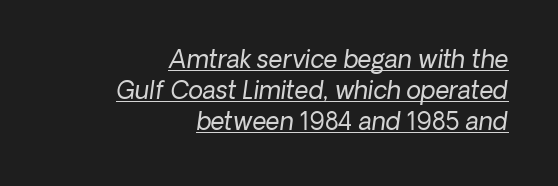
Summary of weight: not heavy and not bold. Students, observe: this is what conventionally led text looks like. A typesetter would call this zero additional tracking. There's an unmistakable incline to the writing here.
